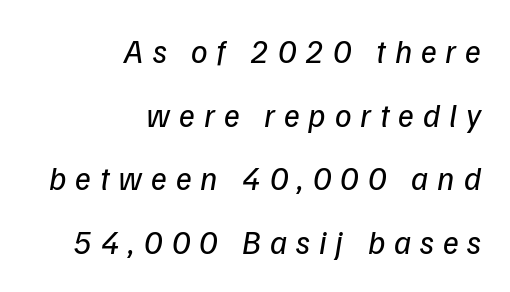
Q: Is the text bold? A: No.
Q: Is the typeface a serif or a sans-serif typeface? A: Sans-serif.
Q: Is the text underlined? A: No.
Q: How is the paragraph aligned? A: Right-aligned.
Q: Is the spacing between letters normal or unusually wide? A: Unusually wide.
Q: Is the spacing between lines tight, normal or loose? A: Loose.
Q: Width (condensed, normal, or wide)? A: Normal.
Q: Stroke contrast? A: Low.
Q: x-height? A: Medium.
Q: Monospaced? A: No.
